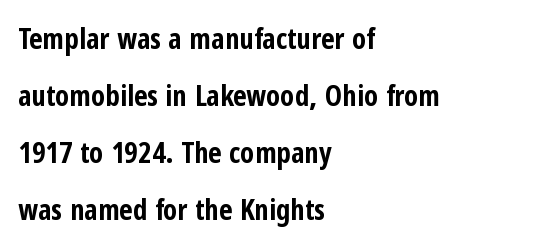
Q: Is the text bold? A: Yes.
Q: Is the text italic (slanted)? A: No, it is upright.
Q: Is the typeface a serif or a sans-serif typeface? A: Sans-serif.
Q: Is the text underlined? A: No.
Q: How is the paragraph aligned? A: Left-aligned.
Q: Is the spacing between letters normal or unusually wide? A: Normal.
Q: Is the spacing between lines tight, normal or loose? A: Loose.
Q: Width (condensed, normal, or wide)? A: Condensed.
Q: Stroke contrast? A: Low.
Q: x-height? A: Medium.
Q: Monospaced? A: No.
